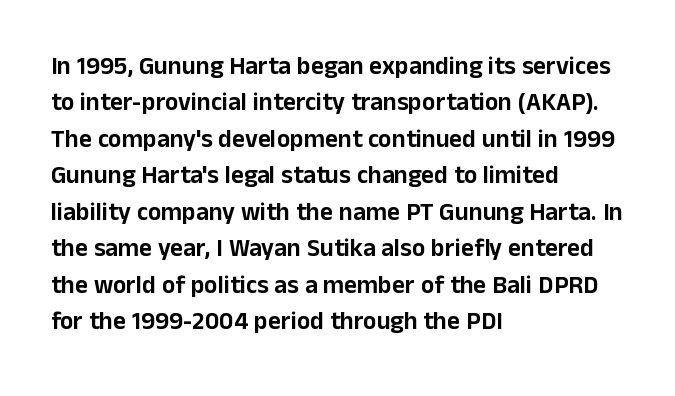
Plain, unruled lines of type. The type is set solid horizontally, with unmodified tracking. Tall strokes in this sample are plumb rather than angled. Regarding leading, the lines here are spaced in the standard way.
